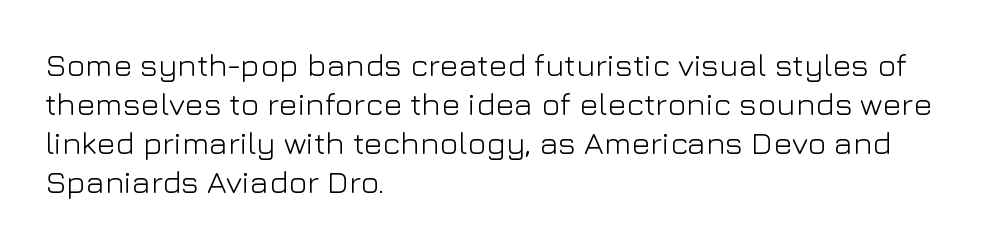
The image shows 32 px light sans-serif type, upright; set left-aligned, line spacing 1.22x, normal letter spacing, not underlined; low stroke contrast and a medium x-height.
